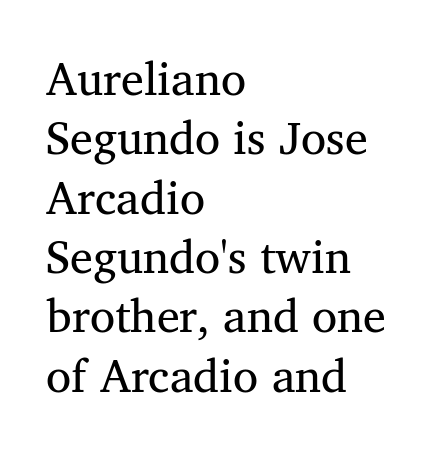
The image shows 46 px regular-weight serif type, upright; set left-aligned, normal line spacing (1.29x), normal letter spacing, not underlined; medium stroke contrast and a medium x-height.
